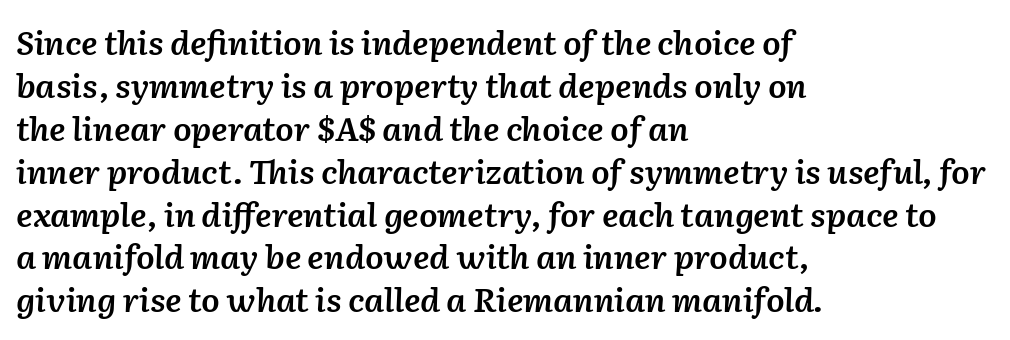
Q: Is the text bold? A: Semi-bold.
Q: Is the text italic (slanted)? A: Yes, it leans right by about 2 degrees.
Q: Is the text underlined? A: No.
Q: How is the paragraph aligned? A: Left-aligned.
Q: Is the spacing between letters normal or unusually wide? A: Normal.
Q: Is the spacing between lines tight, normal or loose? A: Normal.
Q: Width (condensed, normal, or wide)? A: Normal.
Q: Stroke contrast? A: Low.
Q: x-height? A: Medium.
Q: Monospaced? A: No.
